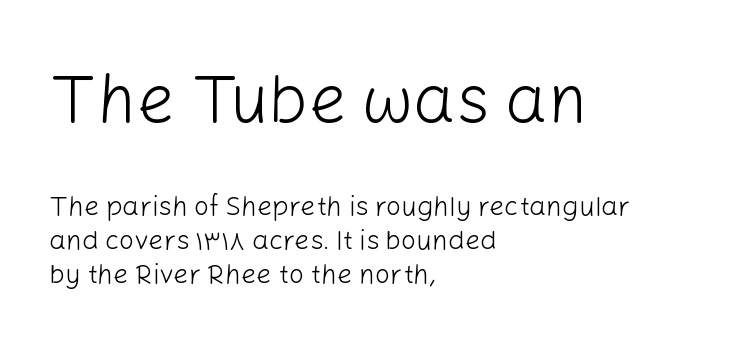
The image shows 67 px light sans-serif type, upright; set left-aligned, normal line spacing (1.25x), normal letter spacing, not underlined; the first (top) block is 2.48x larger; low stroke contrast and a medium x-height.
